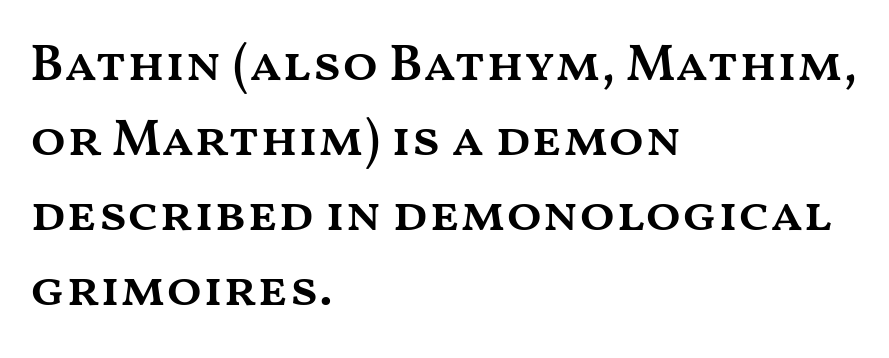
Q: Is the text bold? A: Semi-bold.
Q: Is the text italic (slanted)? A: No, it is upright.
Q: Is the text underlined? A: No.
Q: How is the paragraph aligned? A: Left-aligned.
Q: Is the spacing between letters normal or unusually wide? A: Normal.
Q: Is the spacing between lines tight, normal or loose? A: Normal.
Q: Width (condensed, normal, or wide)? A: Wide.
Q: Stroke contrast? A: Medium.
Q: x-height? A: Medium.
Q: Monospaced? A: No.
